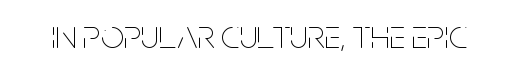
The image shows 41 px thin, condensed type, upright; set normal letter spacing, not underlined; low stroke contrast and a large x-height.
